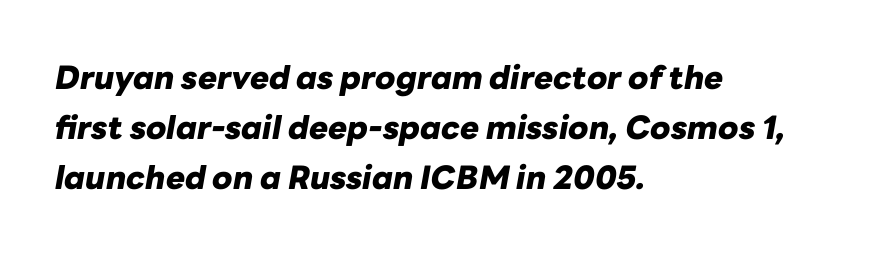
Q: Is the text bold? A: Yes.
Q: Is the text italic (slanted)? A: Yes, it leans right by about 10 degrees.
Q: Is the text underlined? A: No.
Q: How is the paragraph aligned? A: Left-aligned.
Q: Is the spacing between letters normal or unusually wide? A: Normal.
Q: Is the spacing between lines tight, normal or loose? A: Normal.
Q: Width (condensed, normal, or wide)? A: Normal.
Q: Stroke contrast? A: Low.
Q: x-height? A: Medium.
Q: Monospaced? A: No.
